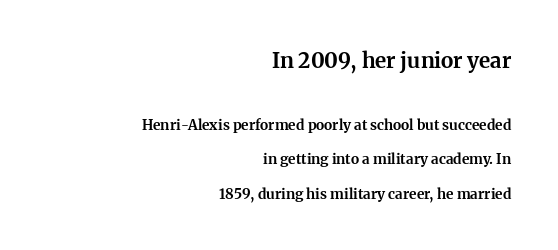
The image shows 21 px bold type, upright; set right-aligned, loose line spacing (2.47x), normal letter spacing, not underlined; the first (top) block is 1.5x larger.
